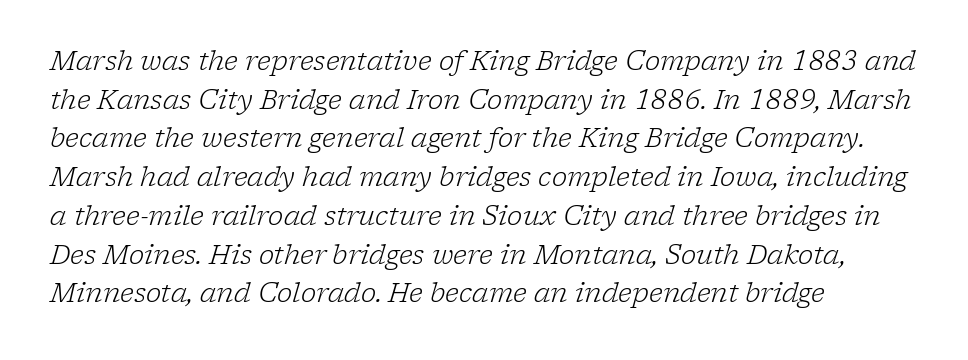
{"italic": "yes", "lean": "right", "slant_degrees": 17, "bold": "no", "underline": "no", "align": "left", "line_spacing": "normal", "line_spacing_ratio": 1.49, "letter_spacing": "normal", "letter_spacing_em": 0.0, "glyph_px": 26}
